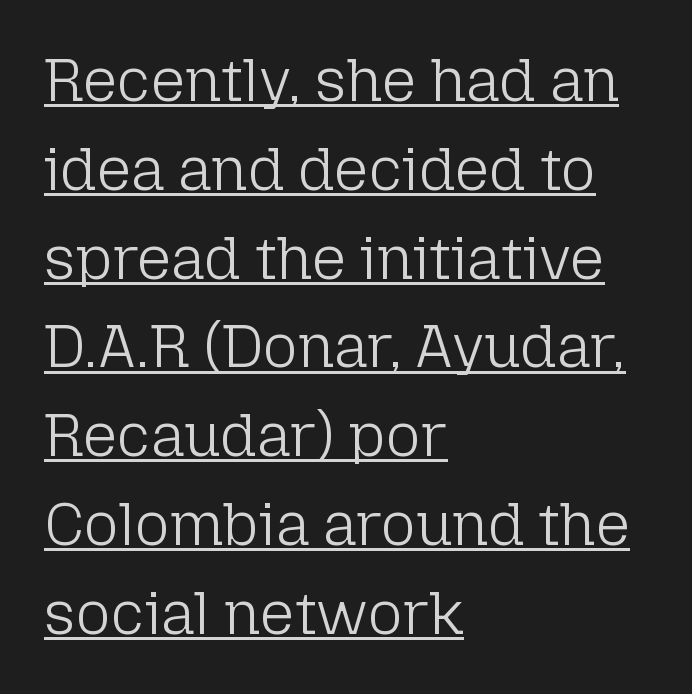
Has an underline been added? It has. Tracking here is standard; glyphs follow each other at the usual distance. The passage shown is typed in a proportional face where columns would drift. Whoever set this chose a conventional vertical rhythm. Unbolded letterforms with no extra heft. The rag falls on the right side of this text block.
